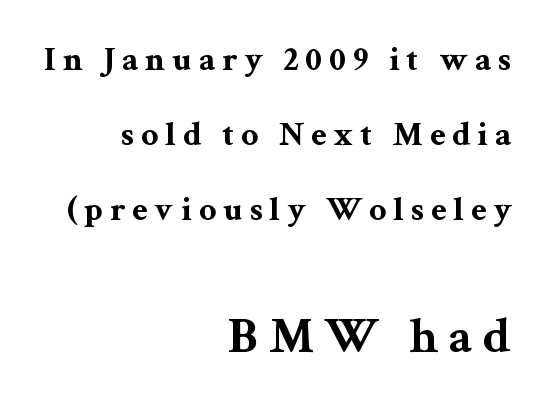
{"serif": "yes", "italic": "no", "bold": "yes", "weight": "bold", "width": "wide", "stroke_contrast": "medium", "x_height": "medium", "monospaced": "no", "underline": "no", "align": "right", "line_spacing": "loose", "line_spacing_ratio": 2.21, "letter_spacing": "wide", "letter_spacing_em": 0.2, "larger_block": "second", "size_ratio": 1.5, "glyph_px": 51}
